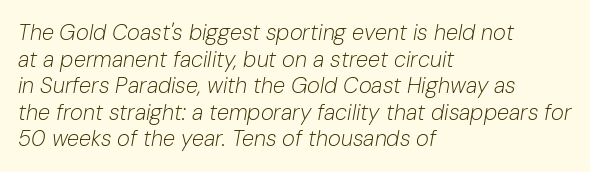
The image shows 22 px text type, italic (leaning right); set left-aligned, line spacing 1.21x, normal letter spacing, not underlined.
